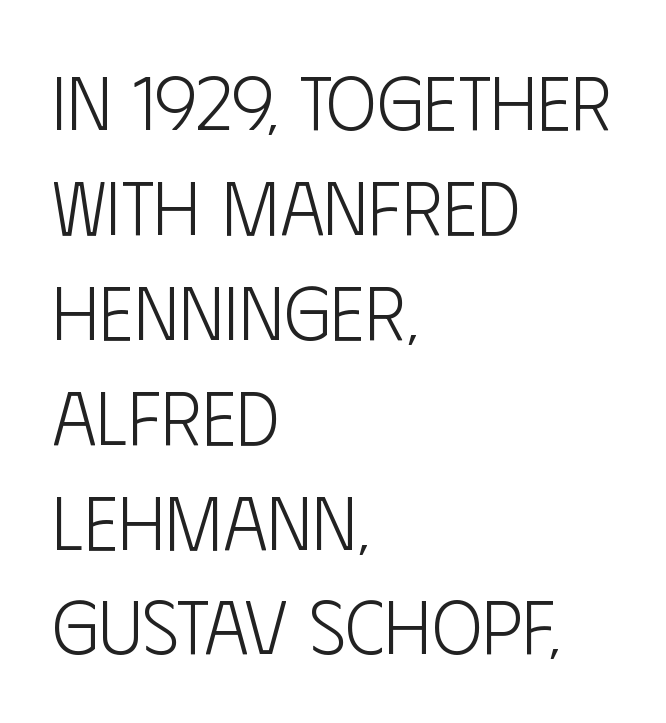
Do the letters lean? They stand straight. Heaviness? Minimal to ordinary, like unemphasized prose. I'd call this a sans setting — the letters go barefoot. In terms of leading, this rendering sits right in the middle. Note the varied advance widths — an 'i' is clearly narrower than an 'm'.
